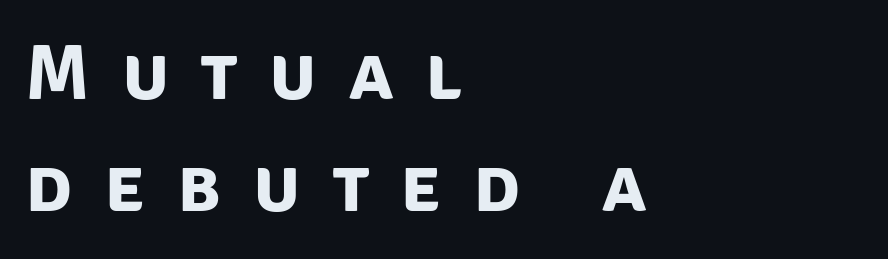
The glyphs are unaccompanied by any horizontal stroke below them. Here the designer chose a conventional face with non-uniform glyph widths. Is there much room between lines? A standard amount, neither cramped nor airy. A sans-serif font was chosen for this passage.
